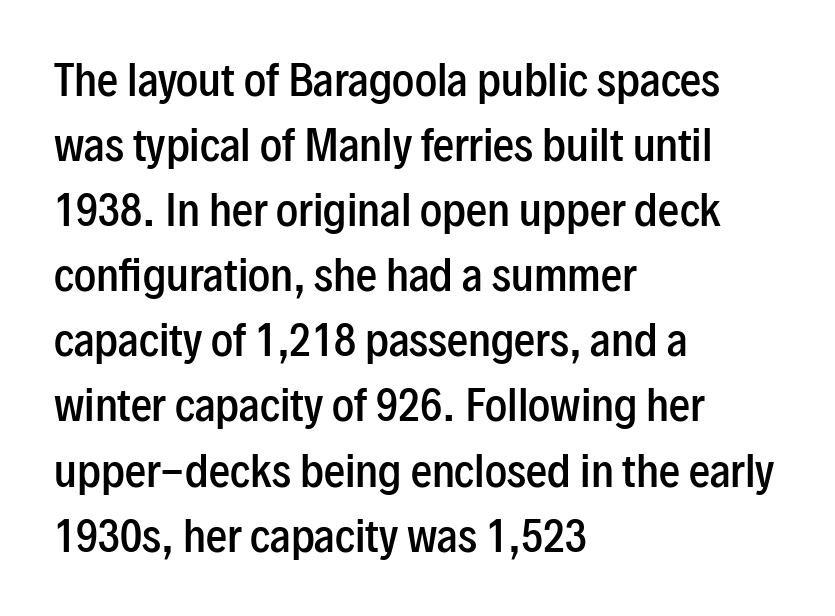
{"serif": "no", "italic": "no", "bold": "semi", "weight": "semibold", "width": "condensed", "stroke_contrast": "low", "x_height": "medium", "monospaced": "no", "underline": "no", "align": "left", "line_spacing": "normal", "line_spacing_ratio": 1.55, "letter_spacing": "normal", "letter_spacing_em": 0.0, "glyph_px": 42}
